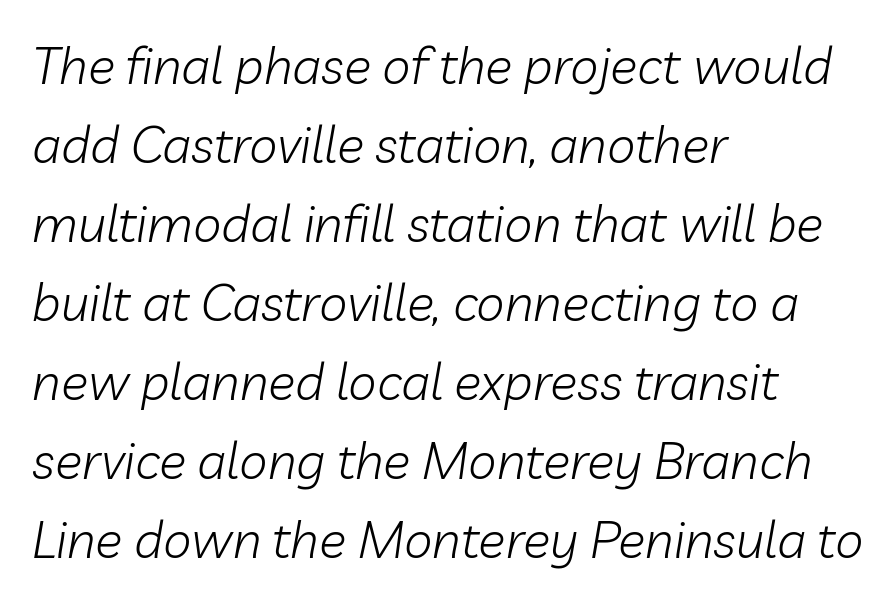
{"italic": "yes", "lean": "right", "slant_degrees": 10, "bold": "no", "weight": "light", "width": "normal", "stroke_contrast": "low", "x_height": "medium", "monospaced": "no", "underline": "no", "align": "left", "line_spacing": "normal", "line_spacing_ratio": 1.55, "letter_spacing": "normal", "letter_spacing_em": 0.0, "glyph_px": 51}
